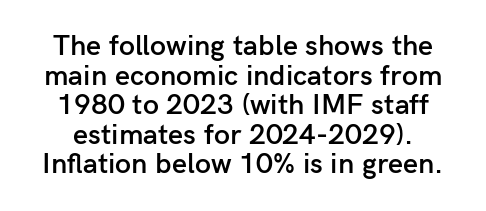
The image shows 29 px semibold sans-serif type, upright; set tight line spacing (1.02x), normal letter spacing, not underlined; low stroke contrast and a medium x-height.
